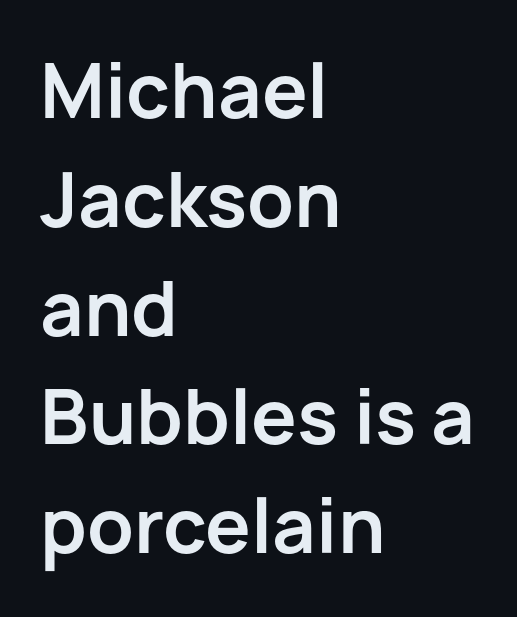
This sample uses plain, unmodified letter spacing. A normal amount of white space separates one row of letters from the next. Which margin do the lines hug? The left one — the right edge is uneven. Just letters on the line, the space beneath them empty.
